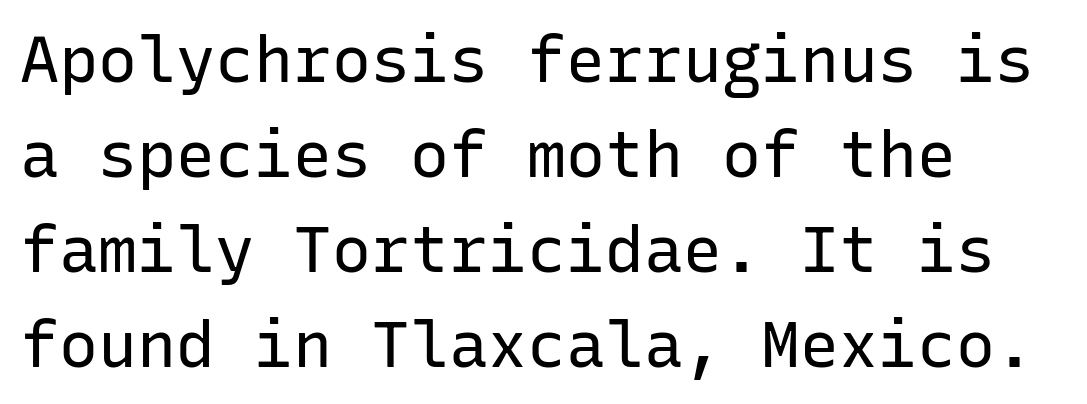
The image shows 65 px regular-weight sans-serif type, upright, monospaced; set left-aligned, normal line spacing (1.46x), normal letter spacing, not underlined; low stroke contrast and a medium x-height.
